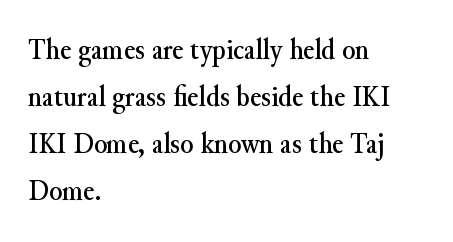
The image shows 30 px serif type, upright; set left-aligned, normal line spacing (1.57x), normal letter spacing, not underlined; medium stroke contrast and a small x-height.
